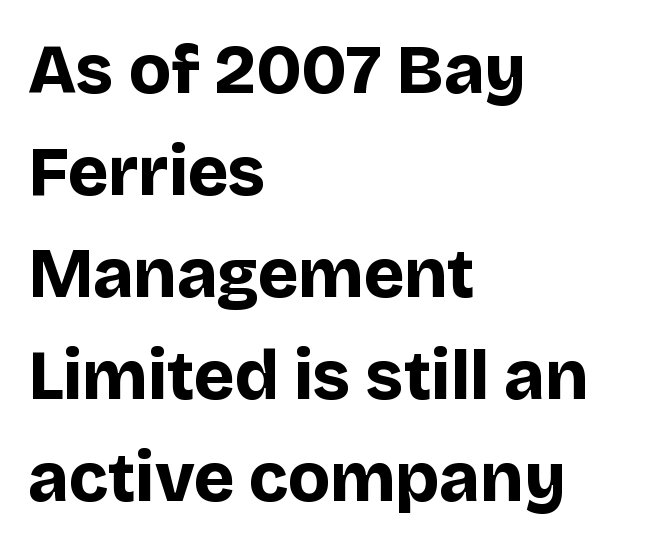
These lines keep a tight, regular rhythm from letter to letter. Every row of glyphs begins at an identical x-position on the left. Unlike a traditional serif, this face leaves its strokes unadorned. A full-strength bold gives these letters their thick strokes.
